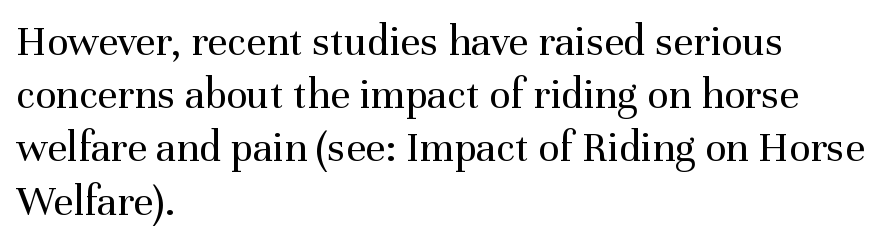
The image shows 44 px regular-weight serif type, upright; set left-aligned, line spacing 1.21x, normal letter spacing, not underlined; medium stroke contrast and a medium x-height.
